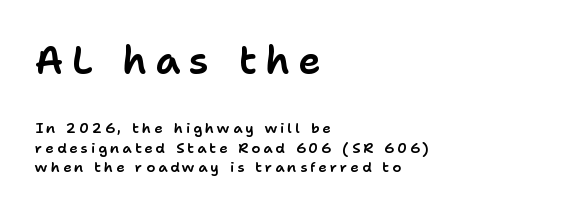
Q: Is the text italic (slanted)? A: No, it is upright.
Q: Is the typeface a serif or a sans-serif typeface? A: Sans-serif.
Q: Is the text underlined? A: No.
Q: How is the paragraph aligned? A: Left-aligned.
Q: Is the spacing between letters normal or unusually wide? A: Unusually wide.
Q: Is the spacing between lines tight, normal or loose? A: Normal.
Q: Which block of text is set in a larger size, the first (top) or the second (bottom)? A: The first (top) one.
Q: Width (condensed, normal, or wide)? A: Normal.
Q: Stroke contrast? A: Low.
Q: x-height? A: Medium.
Q: Monospaced? A: No.
